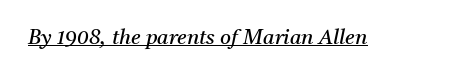
The image shows 21 px text type, italic (leaning right); set normal letter spacing, underlined.
